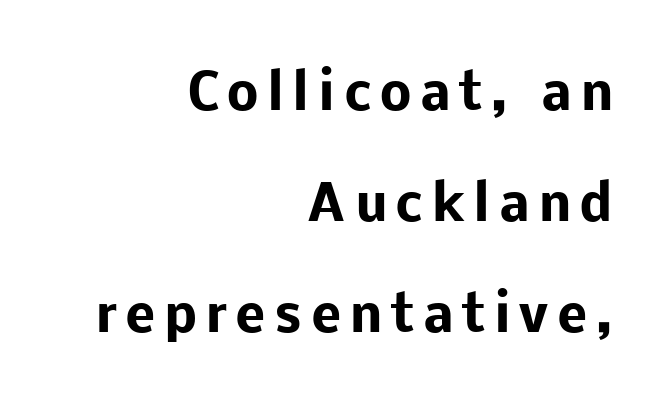
The image shows 50 px heavy sans-serif type, upright; set right-aligned, loose line spacing (2.22x), not underlined; low stroke contrast and a medium x-height.
